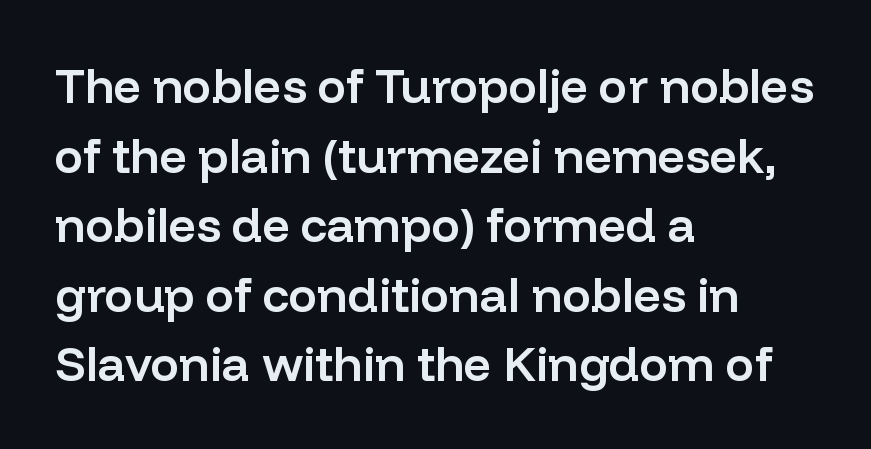
Q: Is the text bold? A: Semi-bold.
Q: Is the text italic (slanted)? A: No, it is upright.
Q: Is the typeface a serif or a sans-serif typeface? A: Sans-serif.
Q: Is the text underlined? A: No.
Q: How is the paragraph aligned? A: Left-aligned.
Q: Is the spacing between letters normal or unusually wide? A: Normal.
Q: Is the spacing between lines tight, normal or loose? A: Normal.
Q: Width (condensed, normal, or wide)? A: Normal.
Q: Stroke contrast? A: Low.
Q: x-height? A: Medium.
Q: Monospaced? A: No.
